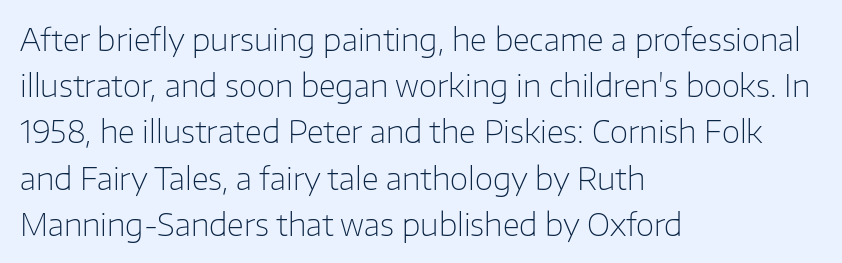
{"serif": "no", "italic": "no", "bold": "no", "weight": "light", "width": "normal", "stroke_contrast": "low", "x_height": "medium", "monospaced": "no", "underline": "no", "align": "left", "line_spacing": "normal", "line_spacing_ratio": 1.54, "letter_spacing": "normal", "letter_spacing_em": 0.0, "glyph_px": 30}
